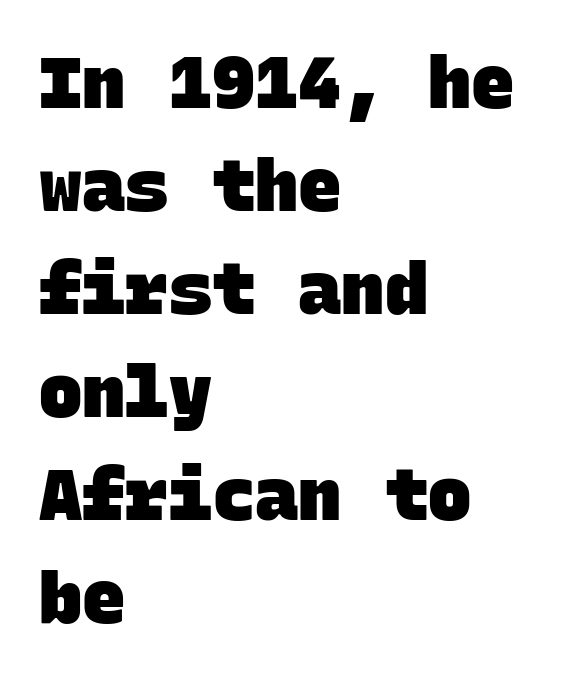
Set as a true bold cut, around the 700 mark. The foot of each line stays bare and open. The letters march in equal steps, a hallmark of fixed-pitch type. This rendering employs a face without finishing strokes, i.e., a sans-serif. The passage shown has conventional tracking throughout. Horizontally, the lines are justified to the leading edge only.
